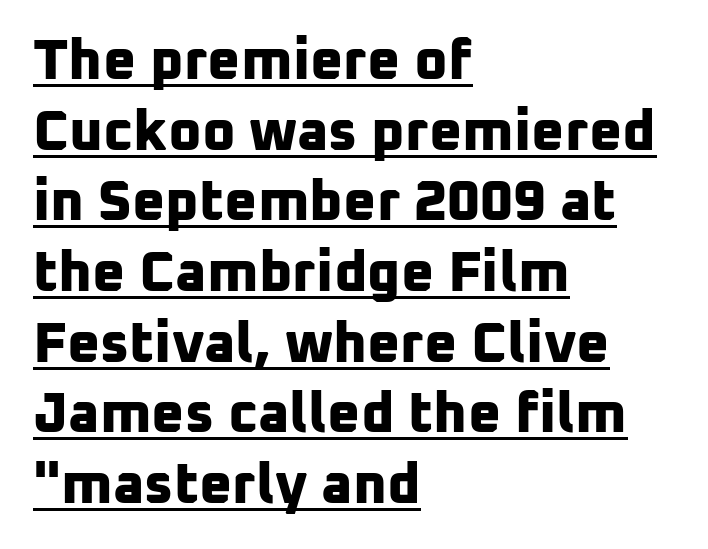
{"serif": "no", "bold": "yes", "weight": "bold", "width": "normal", "stroke_contrast": "low", "x_height": "medium", "monospaced": "no", "underline": "yes", "align": "left", "line_spacing_ratio": 1.24, "letter_spacing": "normal", "letter_spacing_em": 0.0, "glyph_px": 57}
